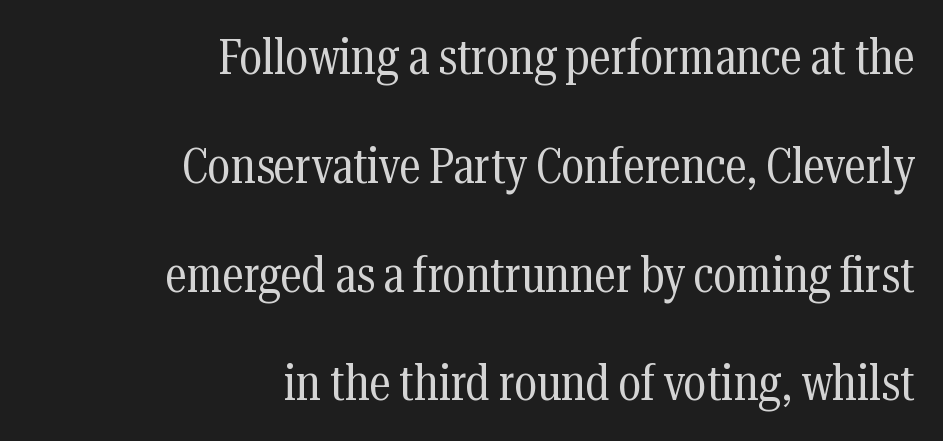
The image shows 49 px regular-weight, condensed serif type, upright; set right-aligned, loose line spacing (2.22x), normal letter spacing, not underlined; medium stroke contrast and a medium x-height.
